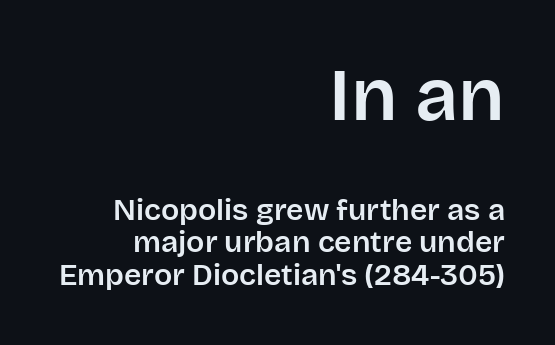
Nothing unusual about the tracking: characters are spaced as the font intends. You could not count columns in this text — the font is proportionally spaced. Rule under the text: the space is simply empty. Students, observe: this is what under-led, compact text looks like. Ascenders rise straight up at ninety degrees.
